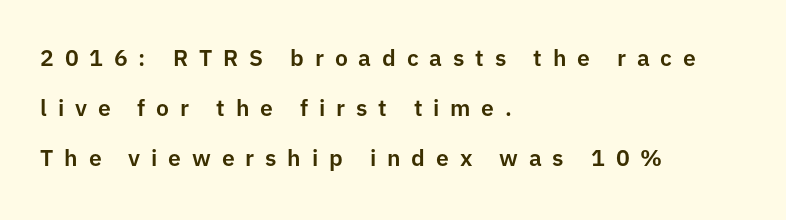
Anything drawn beneath the words? Only blank space. When letters stand straight like this, we call the style roman or upright. Between one letter and the next there's a generous, obvious gap. The line-height multiplier appears high, well above default. The paragraph has a hard left edge and a soft right edge.
